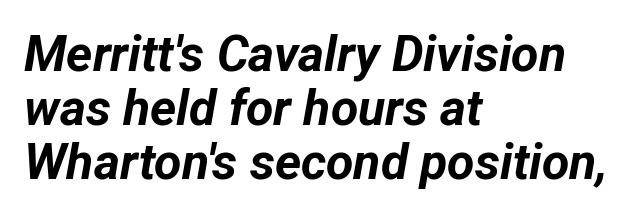
Q: Is the text bold? A: Yes.
Q: Is the text italic (slanted)? A: Yes, it leans right by about 12 degrees.
Q: Is the text underlined? A: No.
Q: How is the paragraph aligned? A: Left-aligned.
Q: Is the spacing between letters normal or unusually wide? A: Normal.
Q: Is the spacing between lines tight, normal or loose? A: Tight.
Q: Width (condensed, normal, or wide)? A: Normal.
Q: Stroke contrast? A: Low.
Q: x-height? A: Medium.
Q: Monospaced? A: No.
